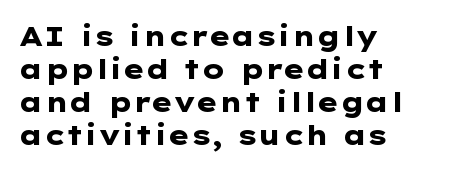
The image shows 27 px bold type, upright; set left-aligned, line spacing 1.22x, normal letter spacing, not underlined.
